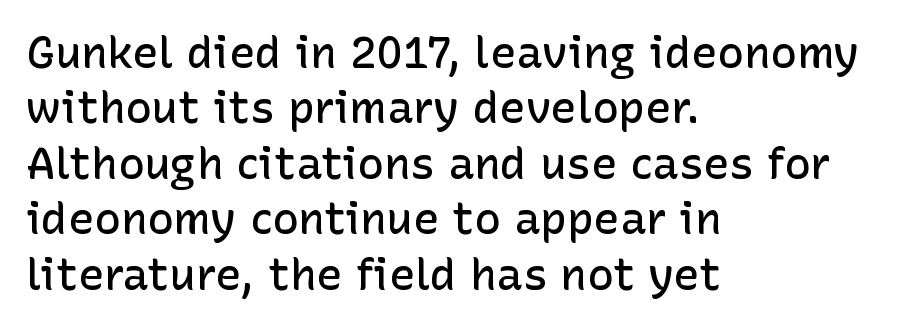
The line-height multiplier appears to be the usual default. Font category for this specimen: sans-serif. Is this a fixed-width face? No — the glyphs have proportional, varying widths. Honestly, the letter spacing is just normal — you wouldn't notice it. Notice how the stems are strictly vertical — no italics here. The area under the type is left untouched.
